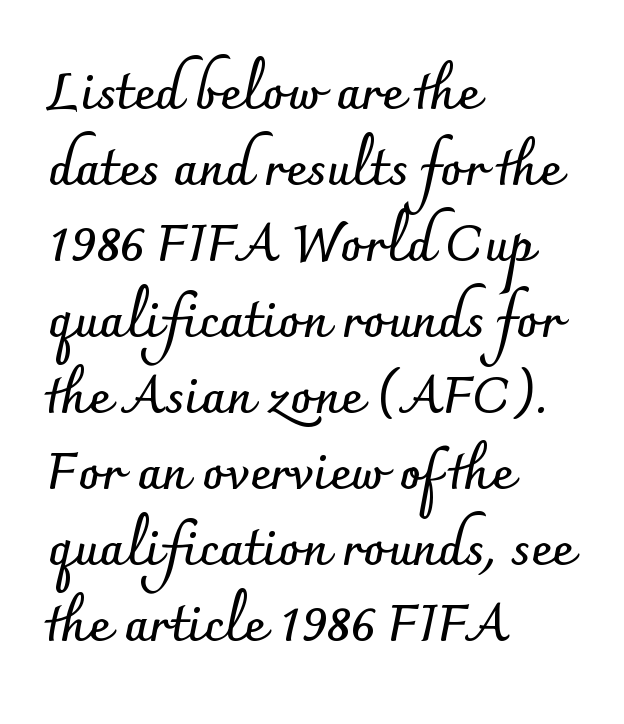
{"serif": "no", "bold": "yes", "weight": "semibold", "width": "normal", "stroke_contrast": "low", "x_height": "small", "monospaced": "no", "underline": "no", "align": "left", "line_spacing": "normal", "line_spacing_ratio": 1.49, "letter_spacing": "normal", "letter_spacing_em": 0.0, "glyph_px": 51}
